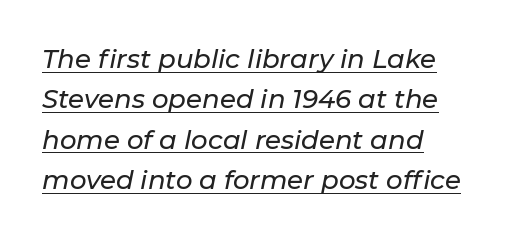
Q: Is the text italic (slanted)? A: Yes, it leans right by about 11 degrees.
Q: Is the text underlined? A: Yes.
Q: How is the paragraph aligned? A: Left-aligned.
Q: Is the spacing between letters normal or unusually wide? A: Normal.
Q: Is the spacing between lines tight, normal or loose? A: Normal.
